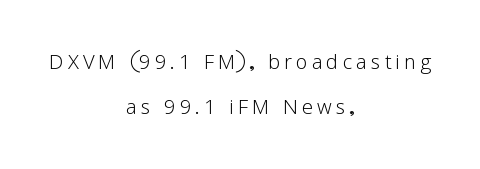
The axis of the letterforms is exactly vertical. This reads as an unemphasized weight, regular at the heaviest. Each line is balanced around a shared central axis. Descenders are the only things crossing below the line. The block of text has a typical density, with ordinary space between rows.
